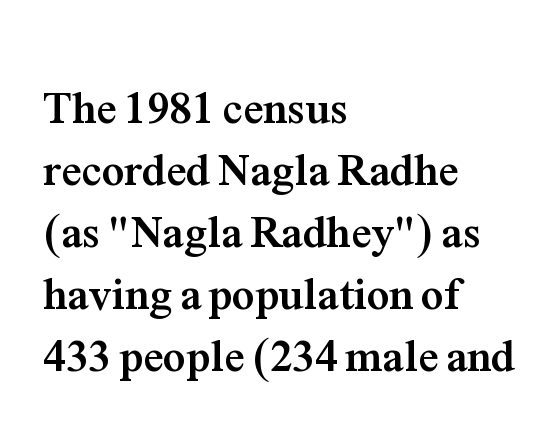
Q: Is the text bold? A: Yes.
Q: Is the text italic (slanted)? A: No, it is upright.
Q: Is the typeface a serif or a sans-serif typeface? A: Serif.
Q: Is the text underlined? A: No.
Q: How is the paragraph aligned? A: Left-aligned.
Q: Is the spacing between letters normal or unusually wide? A: Normal.
Q: Is the spacing between lines tight, normal or loose? A: Normal.
Q: Width (condensed, normal, or wide)? A: Normal.
Q: Stroke contrast? A: Medium.
Q: x-height? A: Medium.
Q: Monospaced? A: No.
